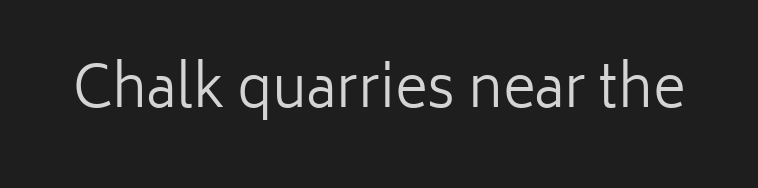
The image shows 56 px regular-weight sans-serif type, upright; set normal letter spacing, not underlined; low stroke contrast and a medium x-height.
